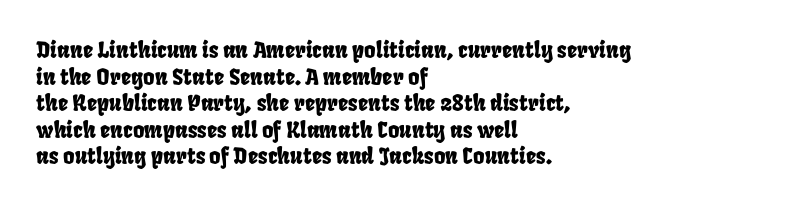
{"underline": "no", "align": "left", "line_spacing_ratio": 1.21, "letter_spacing": "normal", "letter_spacing_em": 0.0, "glyph_px": 22}
